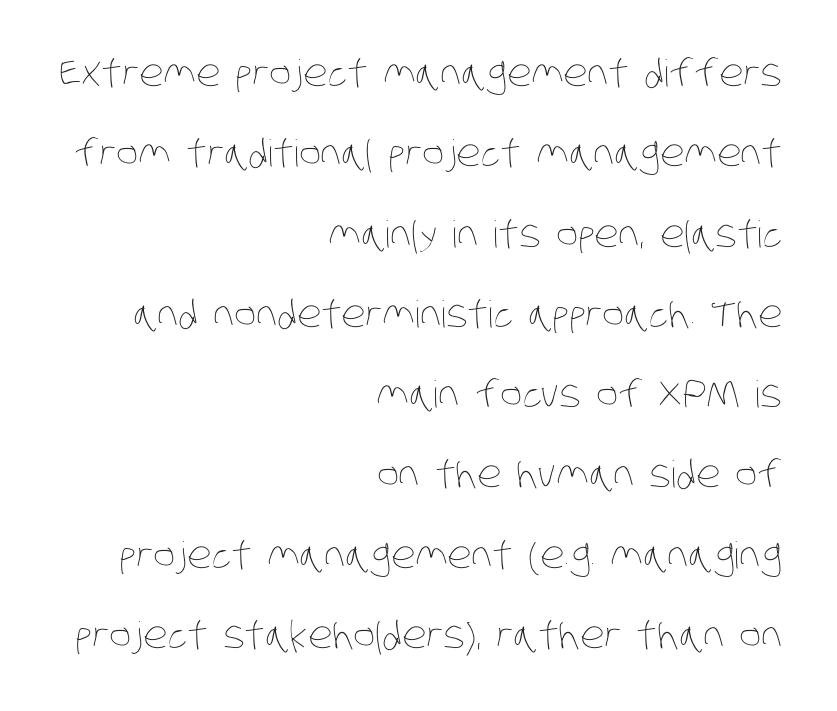
{"bold": "no", "weight": "thin", "width": "condensed", "stroke_contrast": "low", "x_height": "large", "monospaced": "no", "underline": "no", "align": "right", "line_spacing": "loose", "line_spacing_ratio": 2.17, "letter_spacing": "normal", "letter_spacing_em": 0.0, "glyph_px": 37}
